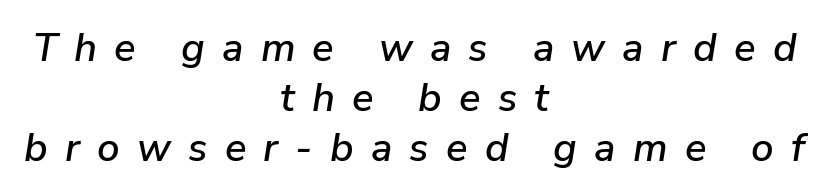
Q: Is the text italic (slanted)? A: Yes, it leans right by about 9 degrees.
Q: Is the text underlined? A: No.
Q: How is the paragraph aligned? A: Centered.
Q: Is the spacing between letters normal or unusually wide? A: Unusually wide.
Q: Is the spacing between lines tight, normal or loose? A: Normal.
Q: Width (condensed, normal, or wide)? A: Normal.
Q: Stroke contrast? A: Low.
Q: x-height? A: Medium.
Q: Monospaced? A: No.
